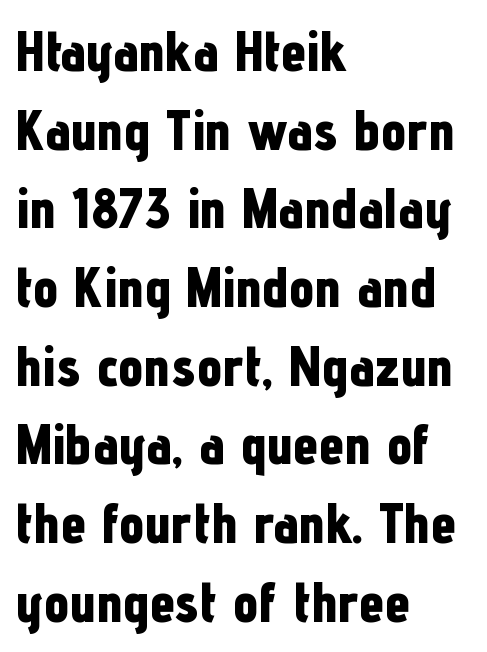
Q: Is the text bold? A: Yes.
Q: Is the text italic (slanted)? A: No, it is upright.
Q: Is the typeface a serif or a sans-serif typeface? A: Sans-serif.
Q: Is the text underlined? A: No.
Q: How is the paragraph aligned? A: Left-aligned.
Q: Is the spacing between letters normal or unusually wide? A: Normal.
Q: Is the spacing between lines tight, normal or loose? A: Normal.
Q: Width (condensed, normal, or wide)? A: Condensed.
Q: Stroke contrast? A: Low.
Q: x-height? A: Medium.
Q: Monospaced? A: No.
